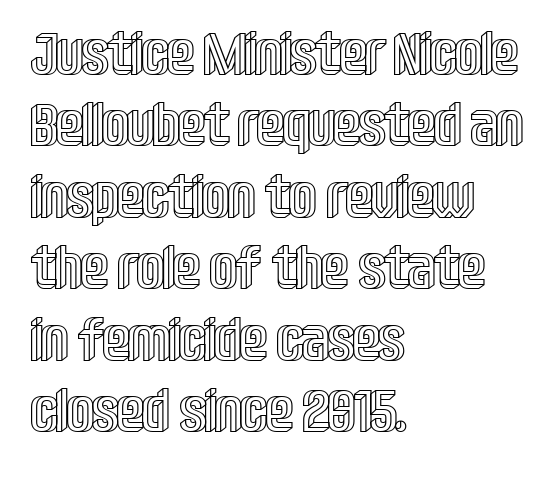
{"italic": "no", "width": "condensed", "x_height": "large", "monospaced": "no", "underline": "no", "align": "left", "line_spacing_ratio": 1.21, "letter_spacing": "normal", "letter_spacing_em": 0.0, "glyph_px": 59}
